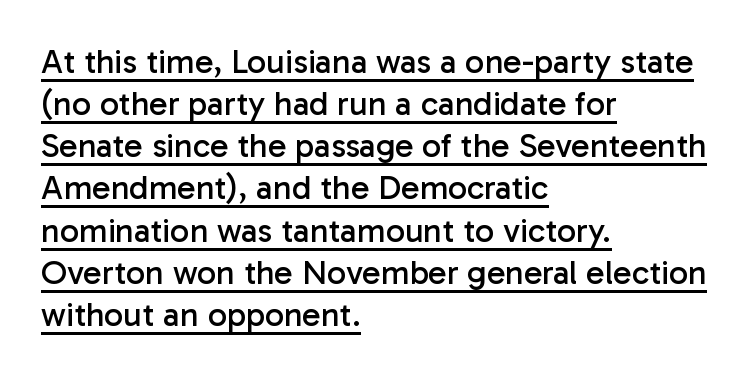
Is the letter spacing exaggerated? No — it looks like the ordinary default. Every row of glyphs begins at an identical x-position on the left. This is not heavy type; no bold has been used. The typesetter has applied underlining to the passage shown. Think of a printed novel: that variable character pitch is what you see here.
